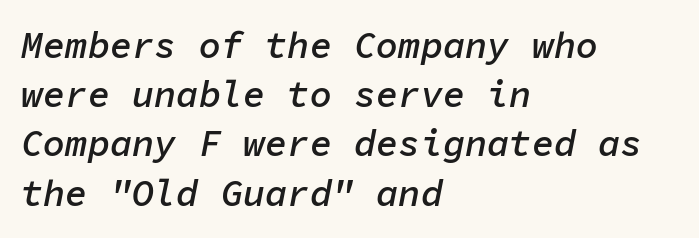
The image shows 37 px semibold type, italic (leaning right), monospaced; set left-aligned, normal line spacing (1.33x), normal letter spacing, not underlined; low stroke contrast and a medium x-height.
